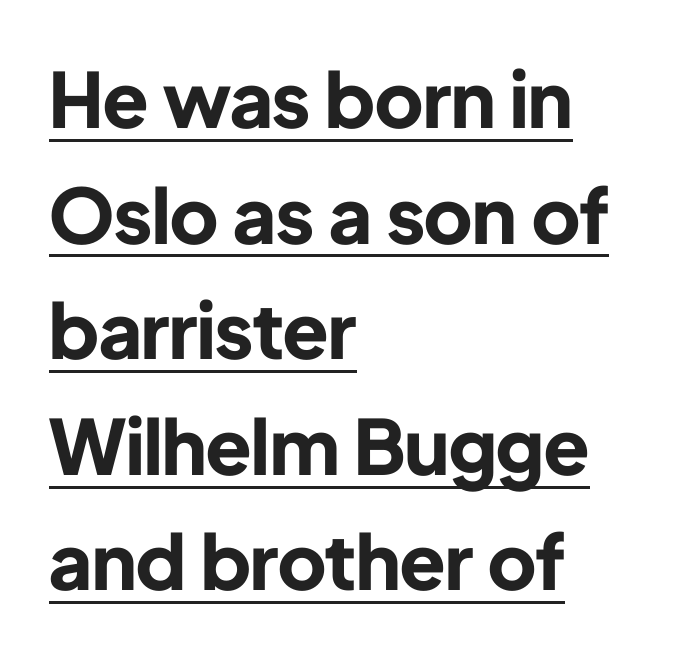
{"serif": "no", "italic": "no", "bold": "yes", "weight": "bold", "width": "normal", "stroke_contrast": "low", "x_height": "medium", "monospaced": "no", "underline": "yes", "align": "left", "line_spacing": "normal", "line_spacing_ratio": 1.52, "letter_spacing": "normal", "letter_spacing_em": 0.0, "glyph_px": 76}
